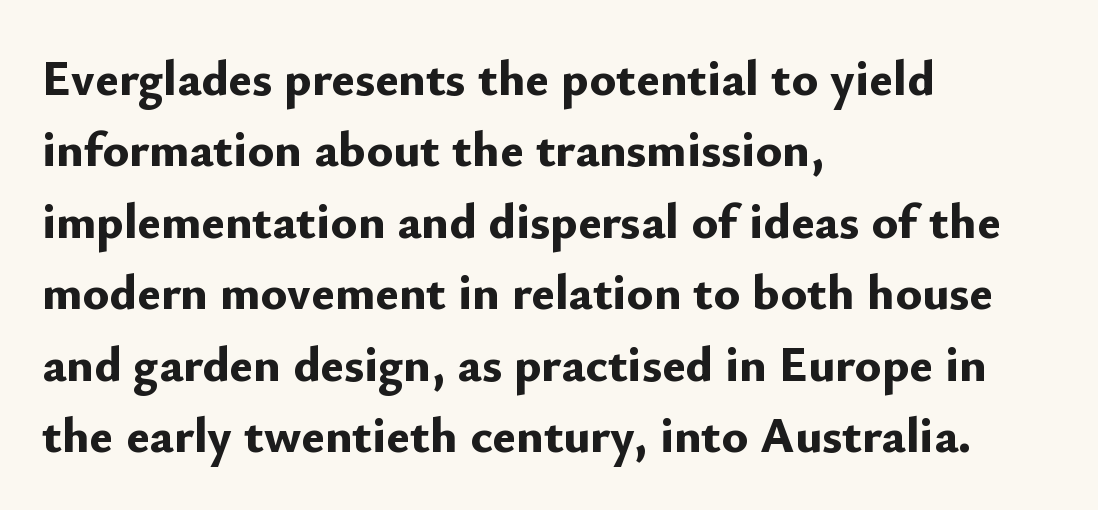
Q: Is the text bold? A: Yes.
Q: Is the text italic (slanted)? A: No, it is upright.
Q: Is the typeface a serif or a sans-serif typeface? A: Sans-serif.
Q: Is the text underlined? A: No.
Q: How is the paragraph aligned? A: Left-aligned.
Q: Is the spacing between letters normal or unusually wide? A: Normal.
Q: Is the spacing between lines tight, normal or loose? A: Normal.
Q: Width (condensed, normal, or wide)? A: Normal.
Q: Stroke contrast? A: Low.
Q: x-height? A: Small.
Q: Monospaced? A: No.
